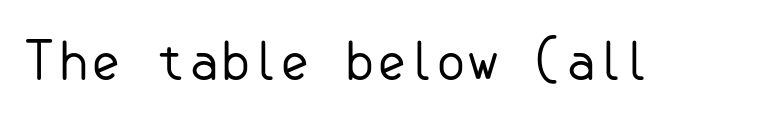
Stroke terminals: plain, sans-serif. Italic? Not at all — the glyphs are vertical. Check under the words: just untouched page. The cut favours lightness, reaching ordinary text weight at its darkest. Does extra space separate the letters? No, they use regular spacing.
